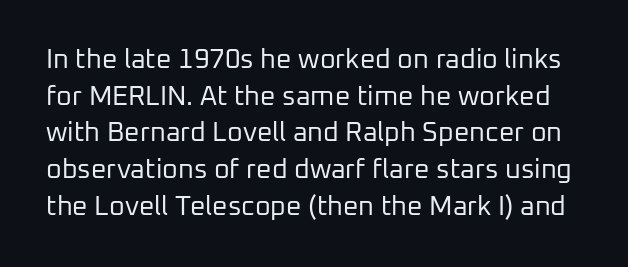
Any mark beneath the type? The region is blank. Each stroke keeps to a modest, everyday thickness or less. Regular leading. The lettering holds an erect, upright posture throughout. This sample uses plain, unmodified letter spacing.
